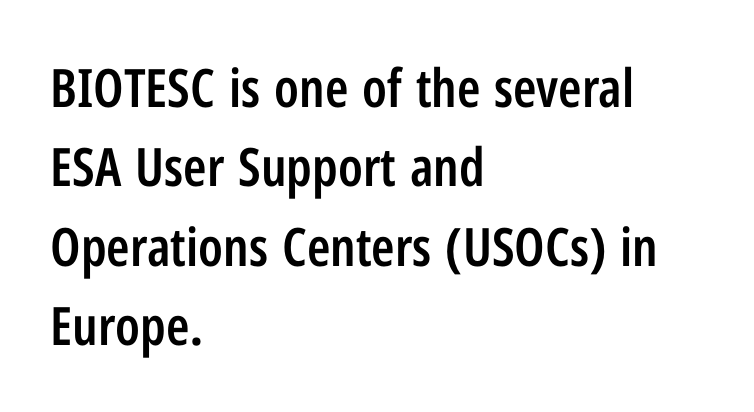
Q: Is the text bold? A: Semi-bold.
Q: Is the text italic (slanted)? A: No, it is upright.
Q: Is the typeface a serif or a sans-serif typeface? A: Sans-serif.
Q: Is the text underlined? A: No.
Q: How is the paragraph aligned? A: Left-aligned.
Q: Is the spacing between letters normal or unusually wide? A: Normal.
Q: Is the spacing between lines tight, normal or loose? A: Normal.
Q: Width (condensed, normal, or wide)? A: Condensed.
Q: Stroke contrast? A: Low.
Q: x-height? A: Medium.
Q: Monospaced? A: No.
